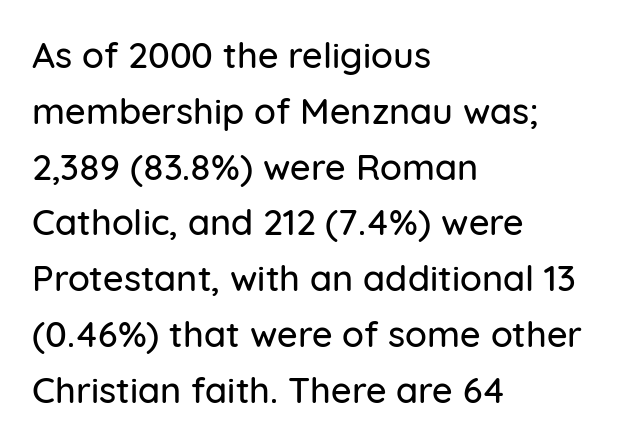
{"serif": "no", "italic": "no", "width": "normal", "stroke_contrast": "low", "x_height": "medium", "monospaced": "no", "underline": "no", "align": "left", "line_spacing": "normal", "line_spacing_ratio": 1.55, "letter_spacing": "normal", "letter_spacing_em": 0.0, "glyph_px": 36}
